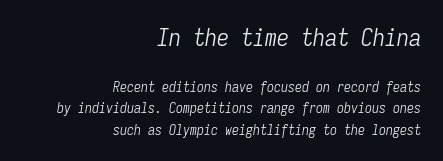
The passage shown begins with its larger block and ends with its smaller one. Posture: slanted. Descenders hang freely into open space. Students, observe: this is what conventionally led text looks like. What stands out about the letter spacing? Nothing — it is the standard amount.
